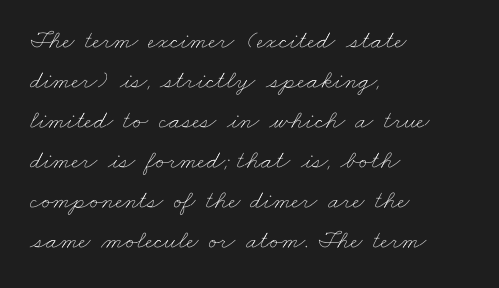
{"bold": "no", "underline": "no", "align": "left", "line_spacing": "normal", "line_spacing_ratio": 1.54, "letter_spacing": "normal", "letter_spacing_em": 0.0, "glyph_px": 26}
